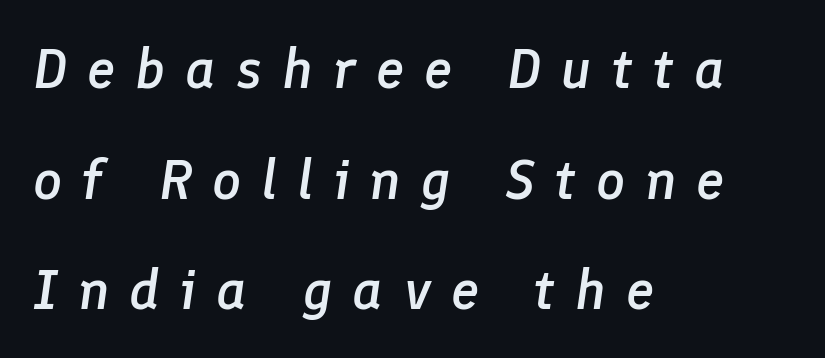
Q: Is the text bold? A: Semi-bold.
Q: Is the text italic (slanted)? A: Yes, it leans right by about 8 degrees.
Q: Is the text underlined? A: No.
Q: How is the paragraph aligned? A: Left-aligned.
Q: Is the spacing between letters normal or unusually wide? A: Unusually wide.
Q: Is the spacing between lines tight, normal or loose? A: Loose.
Q: Width (condensed, normal, or wide)? A: Normal.
Q: Stroke contrast? A: Low.
Q: x-height? A: Medium.
Q: Monospaced? A: No.
